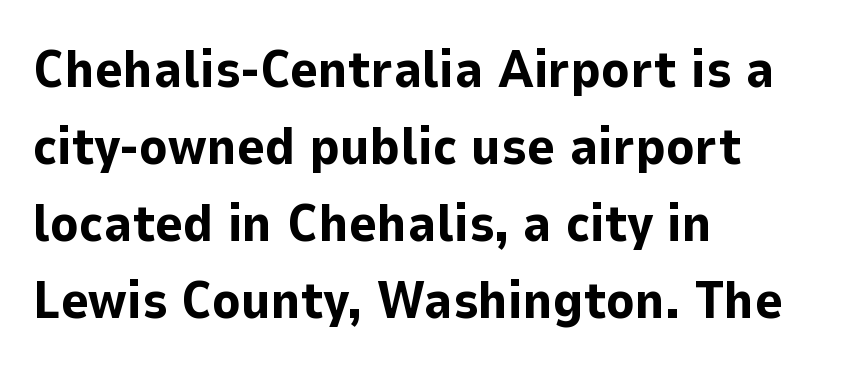
{"serif": "no", "italic": "no", "bold": "yes", "weight": "bold", "width": "normal", "stroke_contrast": "low", "x_height": "medium", "monospaced": "no", "underline": "no", "align": "left", "line_spacing": "normal", "line_spacing_ratio": 1.45, "letter_spacing": "normal", "letter_spacing_em": 0.0, "glyph_px": 53}
